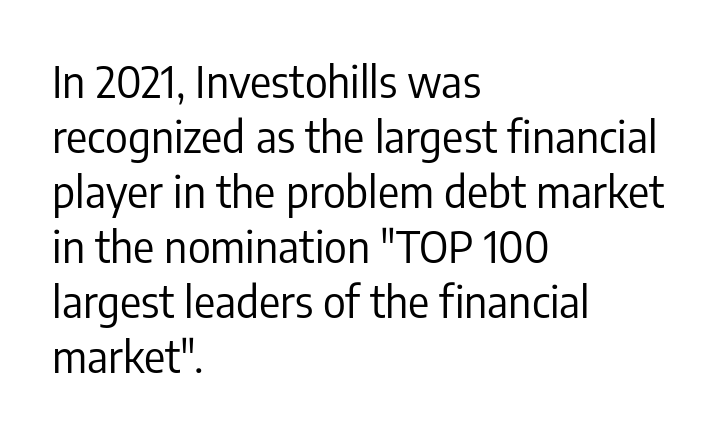
{"serif": "no", "italic": "no", "bold": "no", "weight": "regular", "width": "condensed", "stroke_contrast": "low", "x_height": "medium", "monospaced": "no", "underline": "no", "align": "left", "line_spacing": "normal", "line_spacing_ratio": 1.25, "letter_spacing": "normal", "letter_spacing_em": 0.0, "glyph_px": 44}
